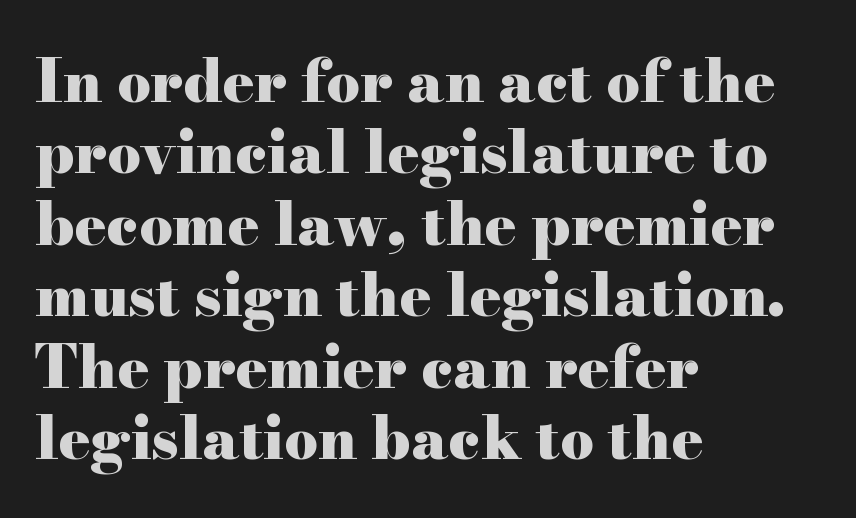
{"serif": "yes", "italic": "no", "bold": "yes", "weight": "heavy", "width": "wide", "stroke_contrast": "high", "x_height": "small", "monospaced": "no", "underline": "no", "align": "left", "line_spacing_ratio": 1.21, "letter_spacing": "normal", "letter_spacing_em": 0.0, "glyph_px": 59}
